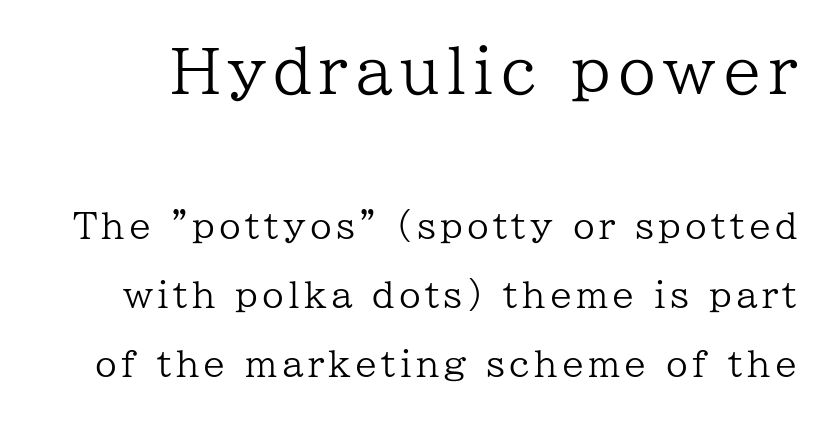
{"serif": "yes", "italic": "no", "bold": "no", "weight": "regular", "width": "normal", "stroke_contrast": "low", "x_height": "medium", "monospaced": "no", "underline": "no", "line_spacing": "loose", "line_spacing_ratio": 1.96, "larger_block": "first", "size_ratio": 1.74, "glyph_px": 61}
